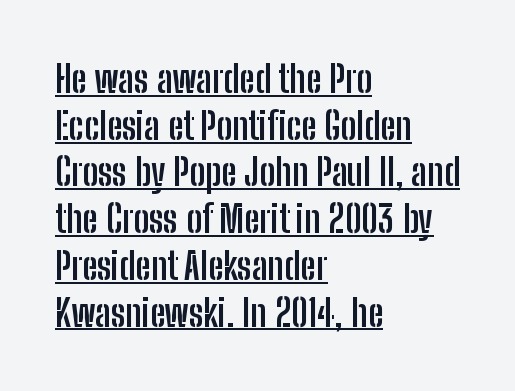
The image shows 38 px semibold, condensed sans-serif type, upright; set left-aligned, line spacing 1.23x, normal letter spacing, underlined; low stroke contrast and a medium x-height.
